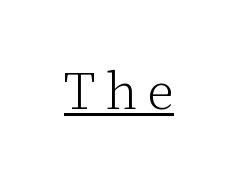
Do the characters align in a grid? No, the font is proportional. If you drew a line through each stem, it would be perfectly vertical. The typesetting does not lean heavy: it is not bold. Check where the strokes stop: tiny serifs finish them off.
